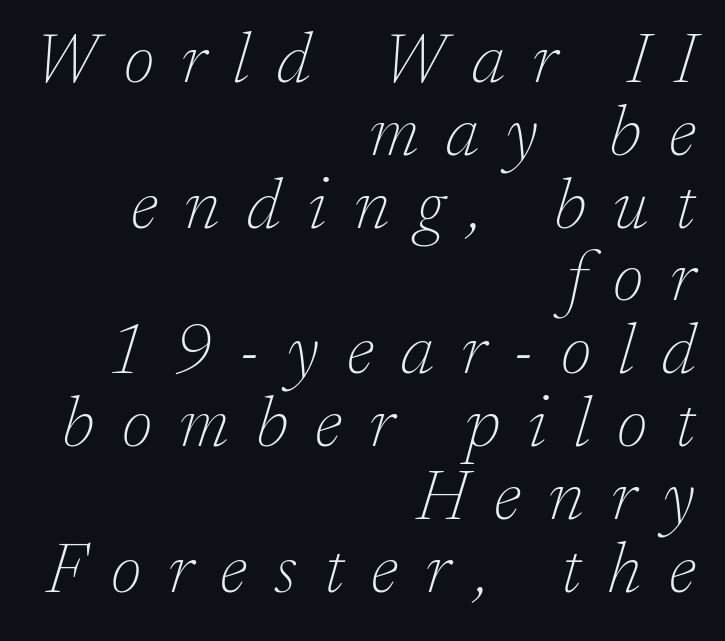
The image shows 70 px thin serif type, italic (leaning right); set right-aligned, tight line spacing (1.04x), unusually wide letter spacing (+0.39 em), not underlined; low stroke contrast and a medium x-height.
